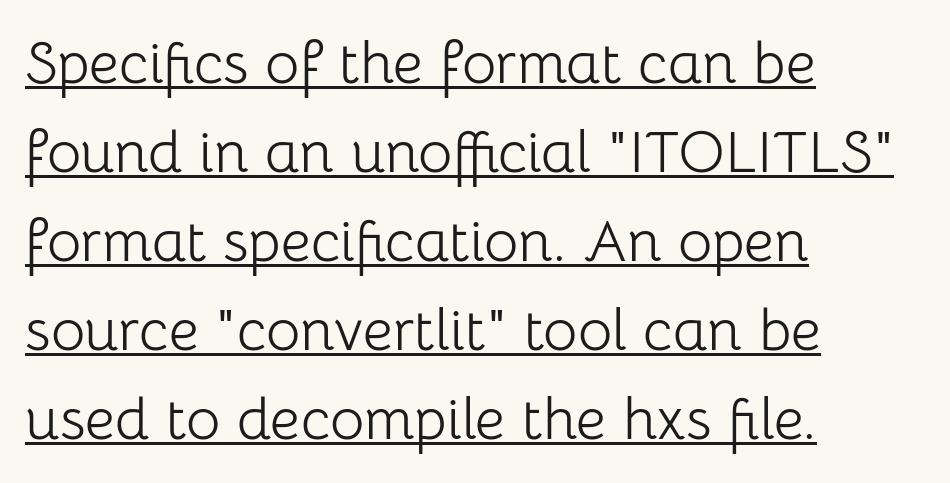
A classic flush-left, rag-right setting is used for this passage. The letters carry no serifs — their stems end cleanly without finishing strokes. No italicization has been applied; the sample stays upright. The characters are drawn with everyday or finer stroke widths. Each letter keeps its own natural width here, so spacing adapts to shape. The gaps between neighbouring characters are ordinary and unremarkable.
